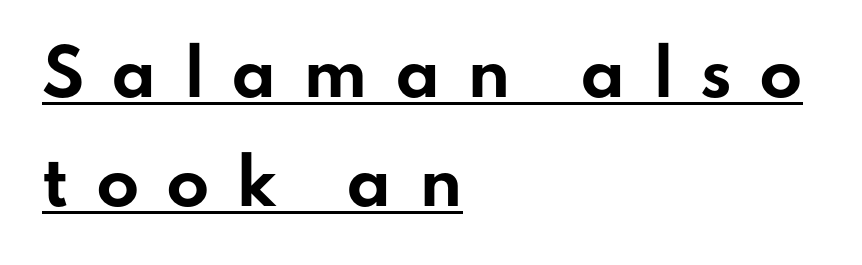
There is plenty of visible air inserted between adjacent glyphs. Line beginnings align vertically; line endings do not. Here the designer chose a conventional face with non-uniform glyph widths. Note: no serifs on the glyphs.
